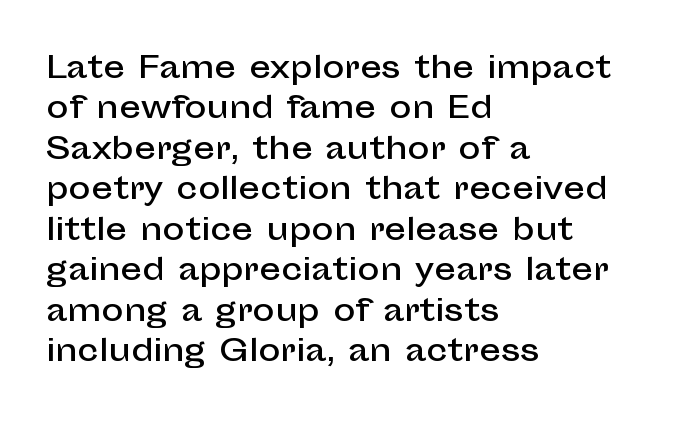
Q: Is the text italic (slanted)? A: No, it is upright.
Q: Is the typeface a serif or a sans-serif typeface? A: Sans-serif.
Q: Is the text underlined? A: No.
Q: How is the paragraph aligned? A: Left-aligned.
Q: Is the spacing between letters normal or unusually wide? A: Normal.
Q: Is the spacing between lines tight, normal or loose? A: Normal.
Q: Width (condensed, normal, or wide)? A: Normal.
Q: Stroke contrast? A: Low.
Q: x-height? A: Medium.
Q: Monospaced? A: No.
